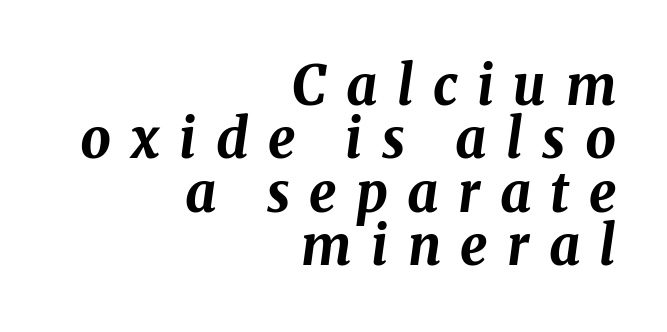
Q: Is the text bold? A: Yes.
Q: Is the text italic (slanted)? A: Yes, it leans right by about 8 degrees.
Q: Is the text underlined? A: No.
Q: How is the paragraph aligned? A: Right-aligned.
Q: Is the spacing between letters normal or unusually wide? A: Unusually wide.
Q: Is the spacing between lines tight, normal or loose? A: Tight.
Q: Width (condensed, normal, or wide)? A: Normal.
Q: Stroke contrast? A: Medium.
Q: x-height? A: Medium.
Q: Monospaced? A: No.
